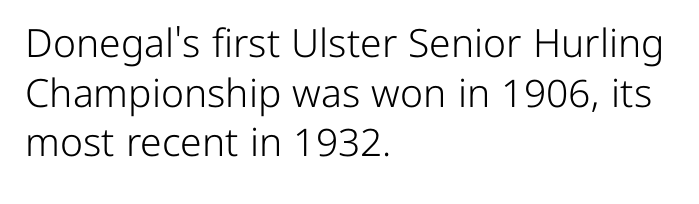
The image shows 39 px light sans-serif type, upright; set left-aligned, normal line spacing (1.27x), normal letter spacing, not underlined; low stroke contrast and a medium x-height.
